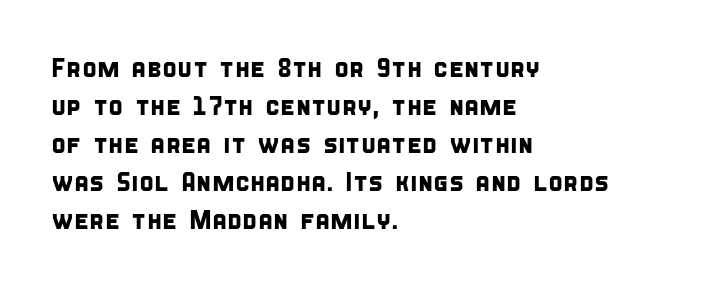
{"underline": "no", "align": "left", "line_spacing": "normal", "line_spacing_ratio": 1.41, "letter_spacing": "normal", "letter_spacing_em": 0.0, "glyph_px": 27}
